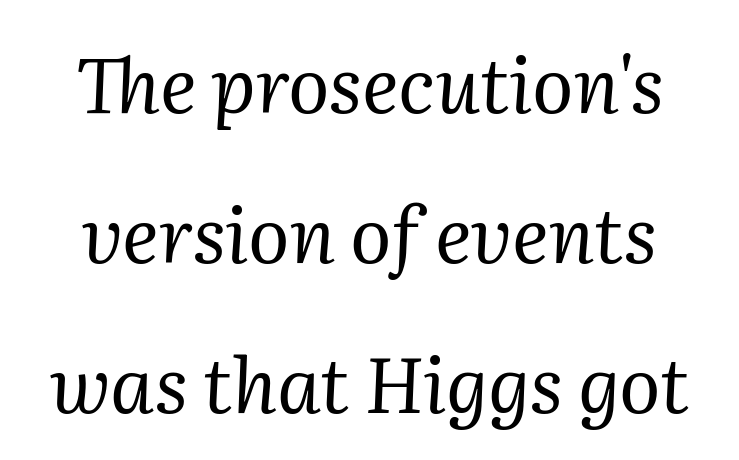
The image shows 77 px regular-weight serif type, italic (leaning right); set centered, loose line spacing (1.95x), normal letter spacing, not underlined; medium stroke contrast and a medium x-height.
